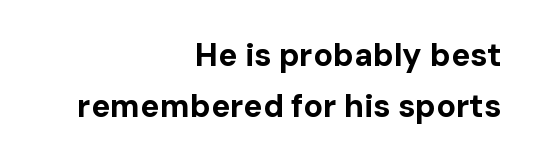
Caption: bold face, heavy strokes. Visually the block forms a straight wall on the right and a jagged coastline on the left. A typesetter would call this proportional, since set widths differ per character. The rendering keeps characters at their native spacing. The glyphs in this specimen are sans serif.
